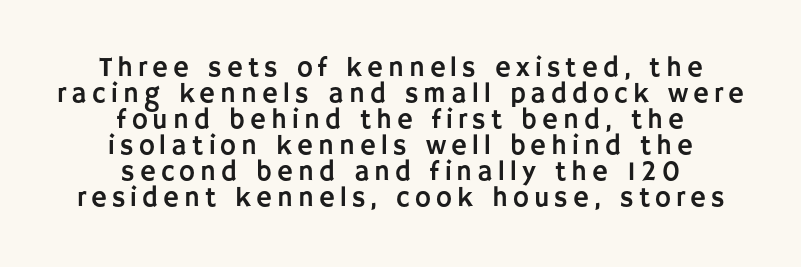
Q: Is the text italic (slanted)? A: No, it is upright.
Q: Is the text underlined? A: No.
Q: How is the paragraph aligned? A: Centered.
Q: Is the spacing between lines tight, normal or loose? A: Tight.
